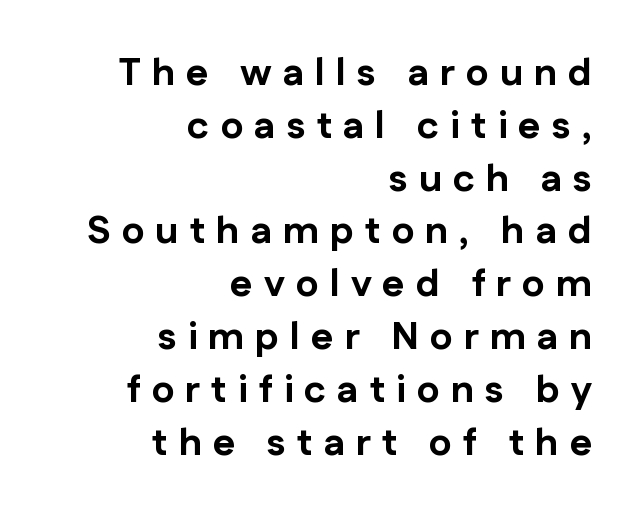
The rendering uses natural spacing where letterforms have individual widths. The rag falls on the left side of this text block. The zone under the glyphs is completely vacant. Characters follow at a spacing far wider than the type designer built in. Emphasis by weight is at full strength: bold. In terms of leading, this rendering sits right in the middle.
